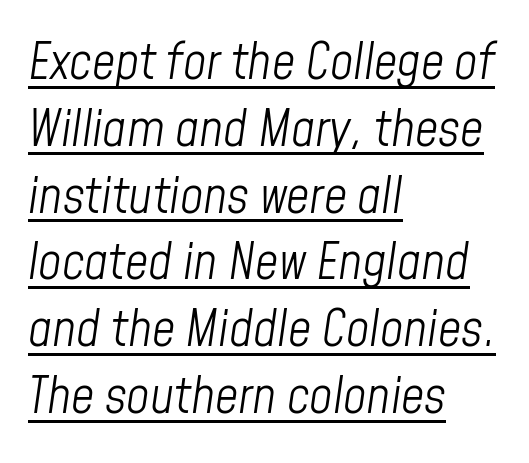
{"italic": "yes", "lean": "right", "slant_degrees": 8, "bold": "no", "weight": "light", "width": "condensed", "stroke_contrast": "low", "x_height": "medium", "monospaced": "no", "underline": "yes", "align": "left", "line_spacing": "normal", "line_spacing_ratio": 1.31, "letter_spacing": "normal", "letter_spacing_em": 0.0, "glyph_px": 51}
